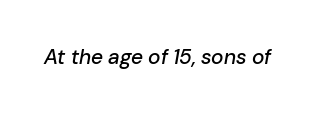
Q: Is the text italic (slanted)? A: Yes, it leans right by about 10 degrees.
Q: Is the text underlined? A: No.
Q: Is the spacing between letters normal or unusually wide? A: Normal.
